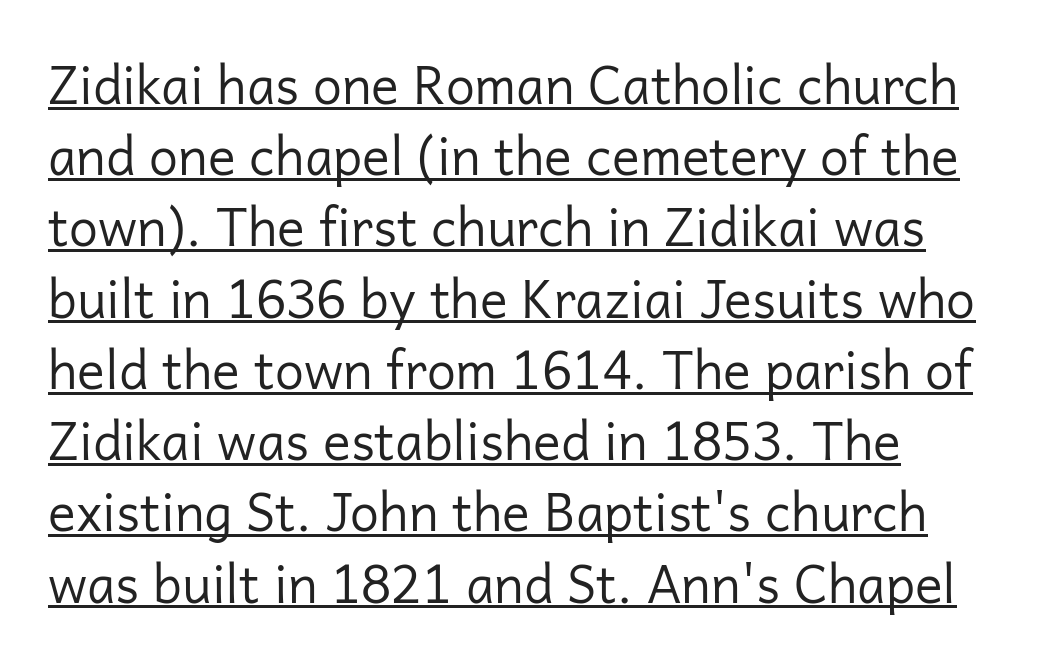
Q: Is the text bold? A: No.
Q: Is the text italic (slanted)? A: No, it is upright.
Q: Is the typeface a serif or a sans-serif typeface? A: Sans-serif.
Q: Is the text underlined? A: Yes.
Q: How is the paragraph aligned? A: Left-aligned.
Q: Is the spacing between letters normal or unusually wide? A: Normal.
Q: Is the spacing between lines tight, normal or loose? A: Normal.
Q: Width (condensed, normal, or wide)? A: Normal.
Q: Stroke contrast? A: Low.
Q: x-height? A: Medium.
Q: Monospaced? A: No.
